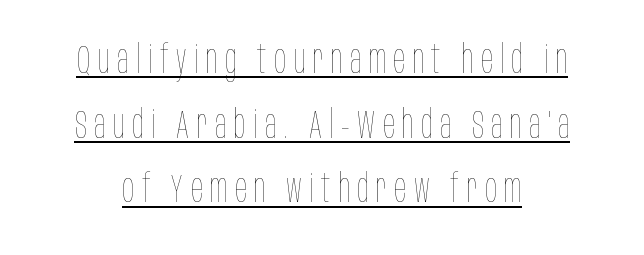
{"italic": "no", "bold": "no", "weight": "thin", "width": "condensed", "stroke_contrast": "low", "x_height": "large", "monospaced": "no", "underline": "yes", "line_spacing": "normal", "line_spacing_ratio": 1.66, "glyph_px": 39}
